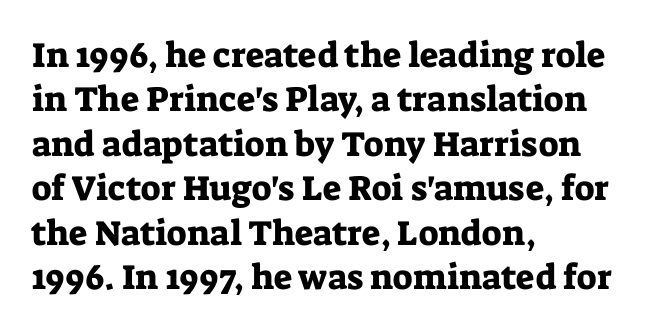
Q: Is the text italic (slanted)? A: No, it is upright.
Q: Is the typeface a serif or a sans-serif typeface? A: Serif.
Q: Is the text underlined? A: No.
Q: How is the paragraph aligned? A: Left-aligned.
Q: Is the spacing between letters normal or unusually wide? A: Normal.
Q: Is the spacing between lines tight, normal or loose? A: Normal.
Q: Width (condensed, normal, or wide)? A: Normal.
Q: Stroke contrast? A: Low.
Q: x-height? A: Medium.
Q: Monospaced? A: No.
